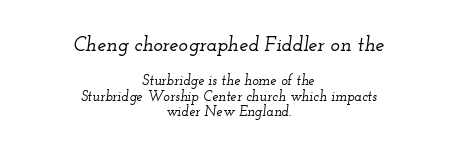
The image shows 20 px text type, italic (leaning right); set centered, tight line spacing (1.11x), normal letter spacing, not underlined; the first (top) block is 1.43x larger.
